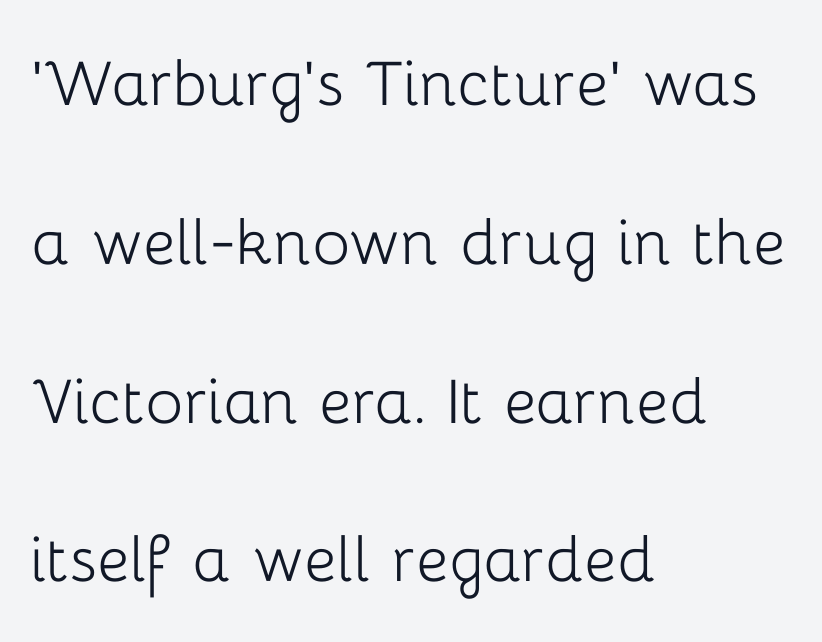
The image shows 79 px light sans-serif type, upright; set left-aligned, loose line spacing (2.01x), normal letter spacing, not underlined; low stroke contrast and a medium x-height.
